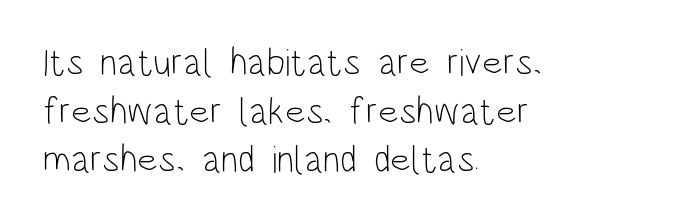
No word sits above an underline. Is this a fixed-width face? No — the glyphs have proportional, varying widths. Short note: letters normally spaced. The axis of the letterforms is exactly vertical. In terms of leading, this rendering sits right in the middle. The text was rendered using a sans face with plain stroke endings.
